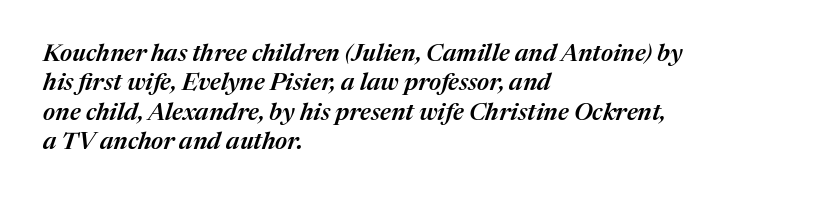
{"italic": "yes", "lean": "right", "slant_degrees": 17, "bold": "semi", "underline": "no", "align": "left", "line_spacing_ratio": 1.22, "letter_spacing": "normal", "letter_spacing_em": 0.0, "glyph_px": 24}
